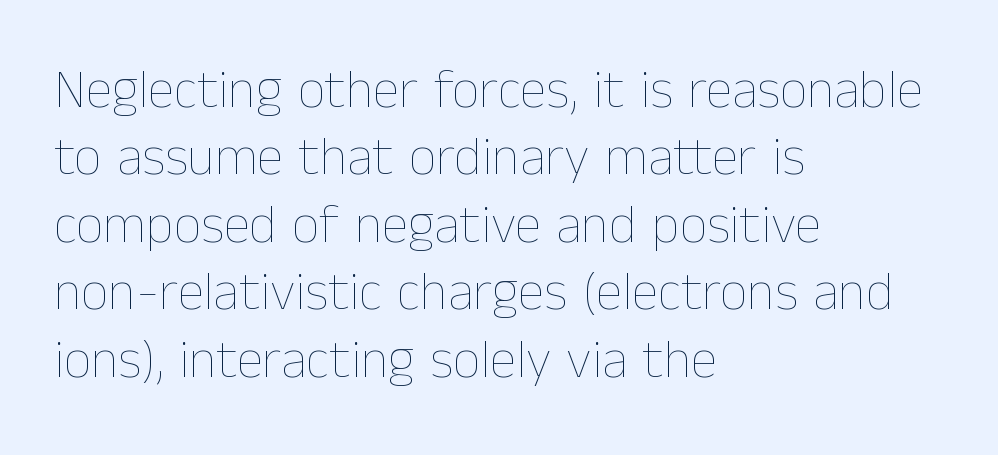
{"italic": "no", "bold": "no", "weight": "thin", "width": "normal", "stroke_contrast": "low", "x_height": "medium", "monospaced": "no", "underline": "no", "align": "left", "line_spacing": "normal", "line_spacing_ratio": 1.25, "letter_spacing": "normal", "letter_spacing_em": 0.0, "glyph_px": 54}
